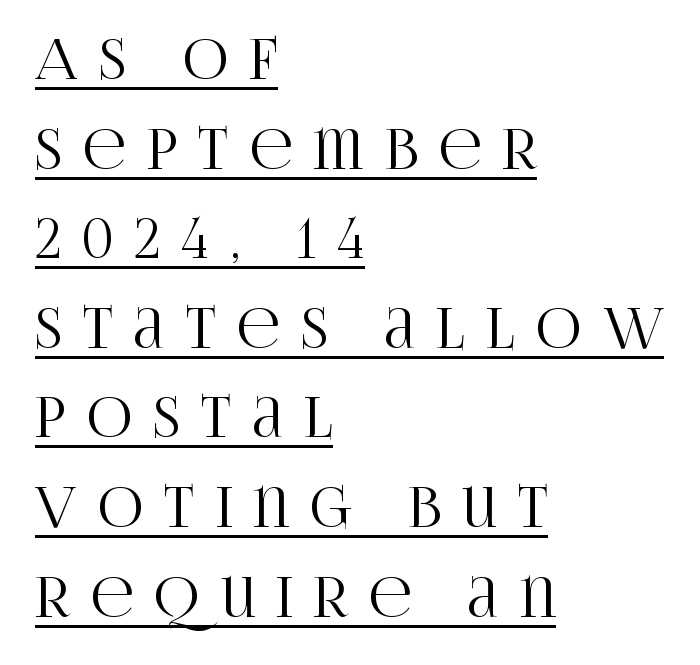
The image shows 56 px condensed serif type, upright; set left-aligned, normal line spacing (1.6x), unusually wide letter spacing (+0.38 em), underlined; high stroke contrast and a large x-height.
